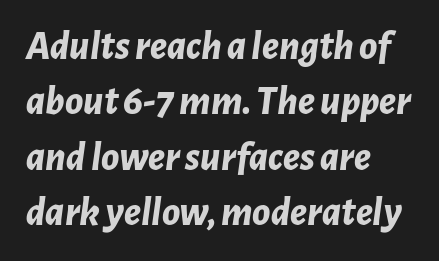
Q: Is the text bold? A: Yes.
Q: Is the text italic (slanted)? A: Yes, it leans right by about 7 degrees.
Q: Is the text underlined? A: No.
Q: How is the paragraph aligned? A: Left-aligned.
Q: Is the spacing between letters normal or unusually wide? A: Normal.
Q: Is the spacing between lines tight, normal or loose? A: Normal.
Q: Width (condensed, normal, or wide)? A: Normal.
Q: Stroke contrast? A: Low.
Q: x-height? A: Medium.
Q: Monospaced? A: No.
